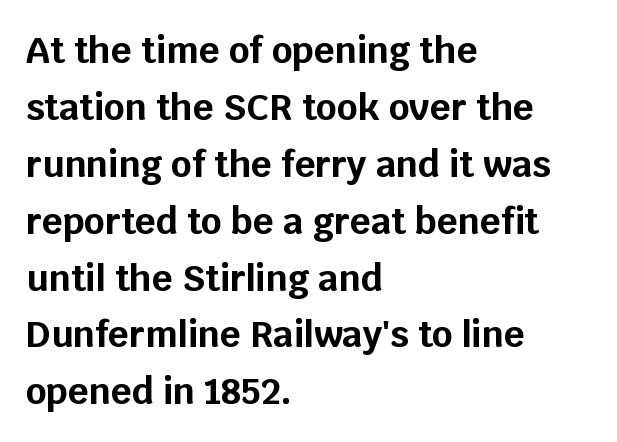
Caption: multi-line text, flush left, ragged right. The face used here is proportionally spaced, like ordinary book or web type. Compared with typical paragraphs, the rows here are spaced about the same. To sum up the face: it is a sans, with no serifs. Glance below the letters and you will spot only blank space.
